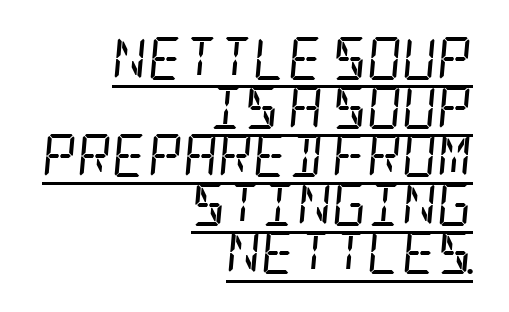
The image shows 43 px regular-weight, condensed serif type, italic (leaning right); set right-aligned, tight line spacing (1.13x), normal letter spacing, underlined; low stroke contrast and a large x-height.
